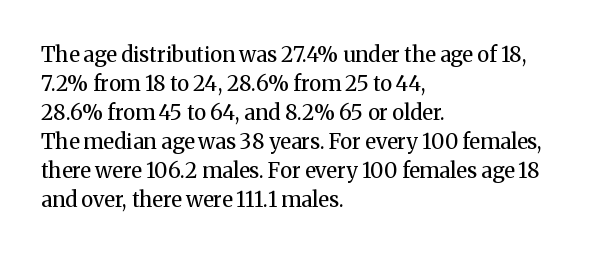
Letters rest on an invisible, unmarked baseline. Heaviness? Minimal to ordinary, like unemphasized prose. The rendering anchors every line to the left-hand side. The line-height multiplier appears to be the usual default.
